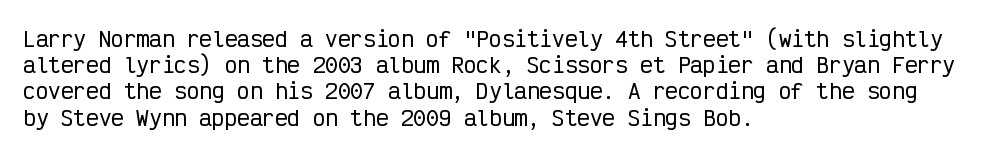
The image shows 21 px text type, upright; set left-aligned, normal line spacing (1.25x), normal letter spacing, not underlined.
